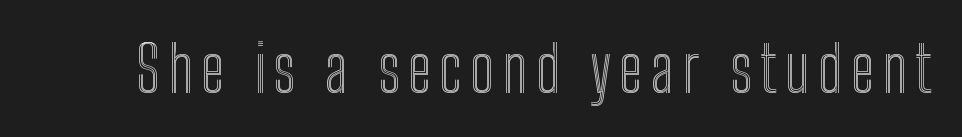
The image shows 64 px condensed type, upright; set not underlined; a medium x-height.
